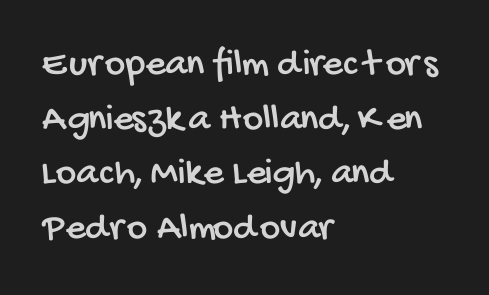
Notice how the passage keeps a crisp vertical edge on the left only. In terms of letterform style, serifs are entirely absent. The letters advance in unequal steps, a hallmark of proportional type. The words here are not underlined. Summary of vertical rhythm: regular, with standard interline spacing.
